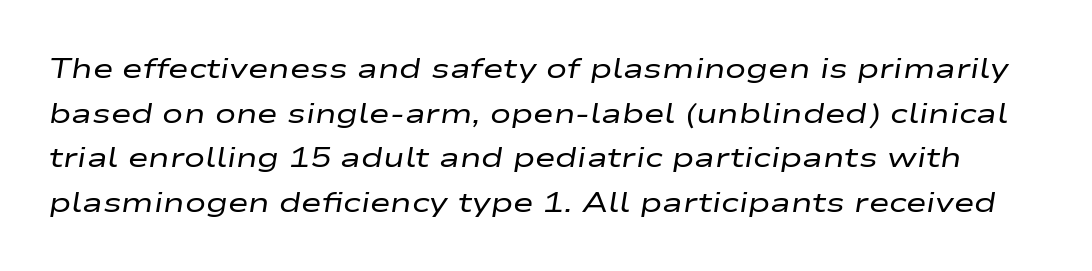
A typesetter would call this proportional, since set widths differ per character. Does the lettering tilt? It does — this is italic. Tracking here is standard; glyphs follow each other at the usual distance. Baseline-to-baseline distance is the conventional proportion of letter height. Lines of text with bare space underneath.
